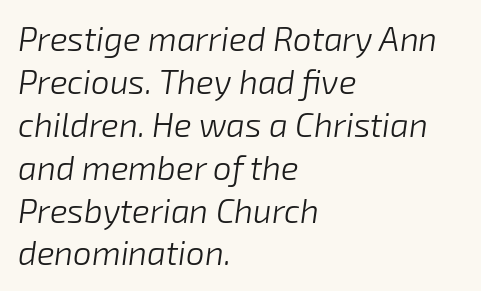
Leading: standard. Alignment: flush left. The horizontal fit of the characters is conventional and even. Is the type heavy? It reads as light-to-regular instead.
